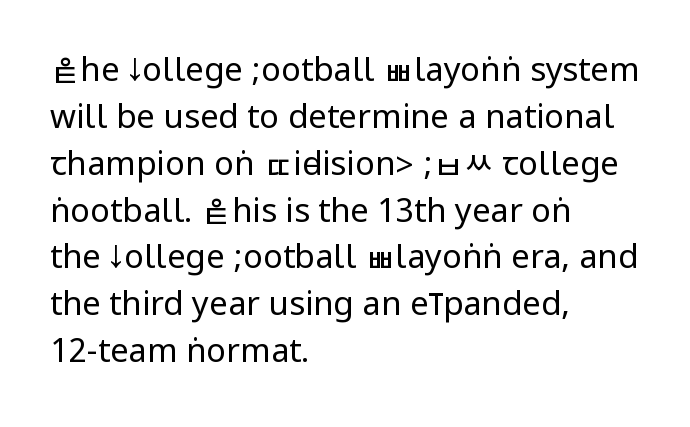
The image shows 33 px regular-weight, condensed sans-serif type, upright; set left-aligned, normal line spacing (1.42x), normal letter spacing, not underlined; low stroke contrast.
